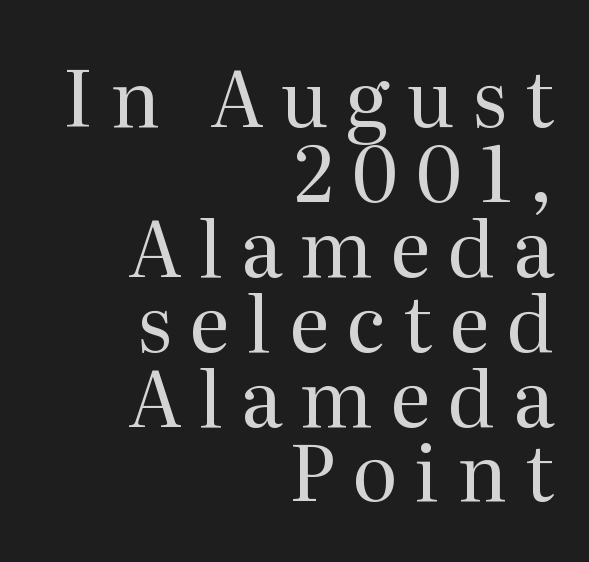
The lettering stays uniformly vertical, giving the passage a roman look. The passage shown is typed in a proportional face where columns would drift. The typesetting does not lean heavy: it is not bold. The horizontal fit of the characters is loose and conspicuously gappy.
